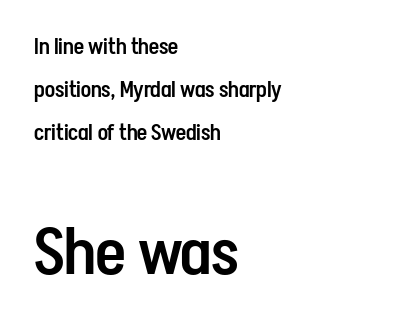
The paragraph shown leans on its left margin. What weight is shown? A semibold, between regular and bold. Spacing verdict: proportional, widths tailored to each character. The rendering keeps characters at their native spacing. The line-height multiplier appears high, well above default. Designer's note — italics off, roman on.
